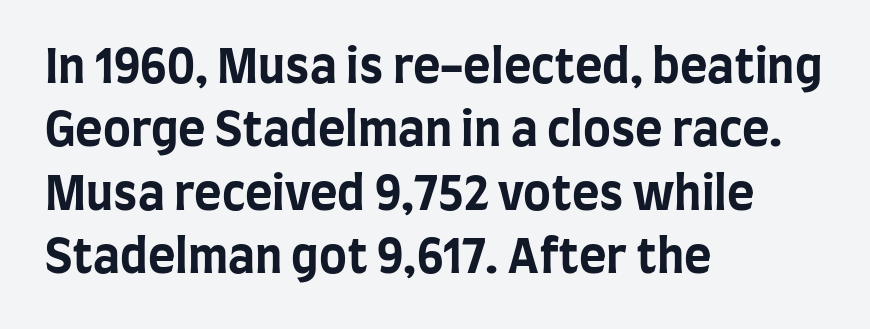
The image shows 47 px bold, condensed sans-serif type, upright; set left-aligned, normal line spacing (1.35x), normal letter spacing, not underlined; low stroke contrast and a large x-height.
